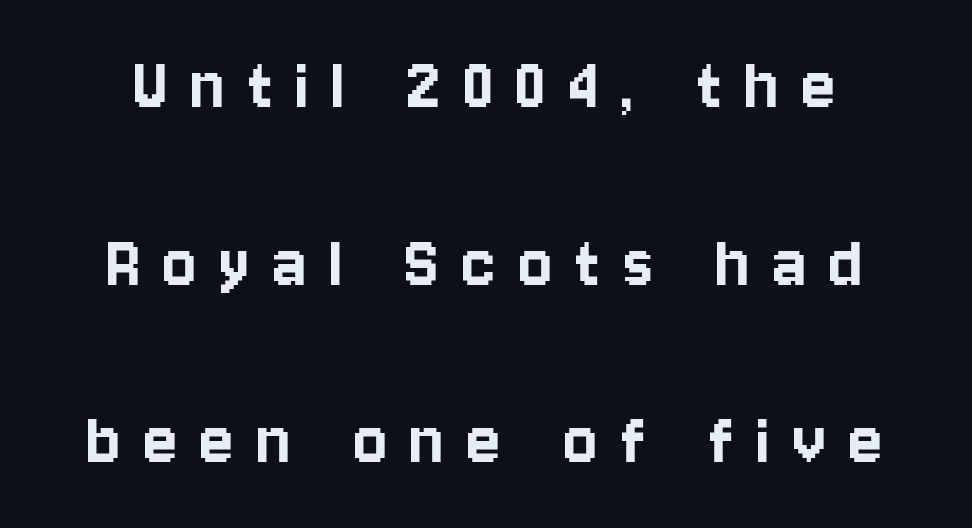
{"serif": "no", "italic": "no", "width": "condensed", "stroke_contrast": "low", "x_height": "large", "monospaced": "no", "underline": "no", "line_spacing": "loose", "line_spacing_ratio": 2.25, "letter_spacing": "wide", "letter_spacing_em": 0.29, "glyph_px": 79}
